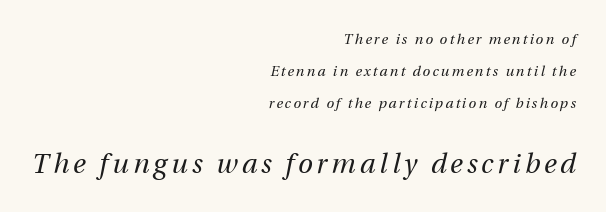
Stem width sits at or under what a default text font uses. The block of text is sparse from top to bottom, with ample space between rows. If you drew a ruler down the right edge, every line would touch it. Slant detected: the letters are inclined.
